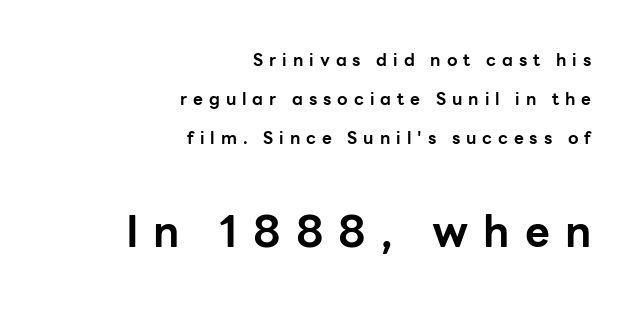
{"serif": "no", "italic": "no", "bold": "yes", "weight": "bold", "width": "normal", "stroke_contrast": "low", "x_height": "medium", "monospaced": "no", "underline": "no", "align": "right", "line_spacing": "loose", "line_spacing_ratio": 2.29, "letter_spacing": "wide", "letter_spacing_em": 0.35, "larger_block": "second", "size_ratio": 2.53, "glyph_px": 43}
